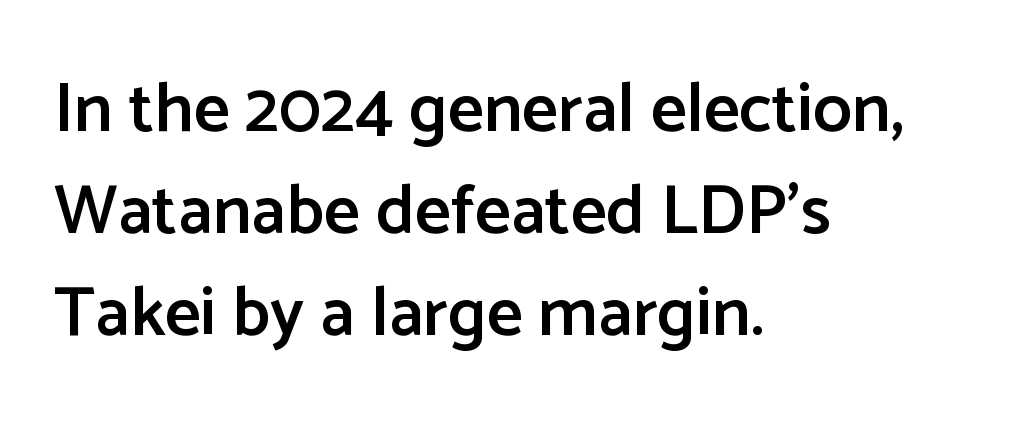
The image shows 70 px semibold sans-serif type, upright; set left-aligned, normal line spacing (1.46x), normal letter spacing, not underlined; low stroke contrast and a medium x-height.
